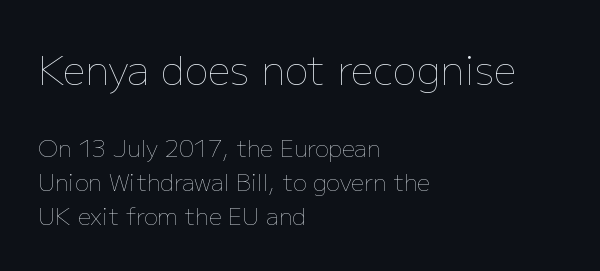
The image shows 40 px thin type, upright; set left-aligned, normal line spacing (1.49x), normal letter spacing, not underlined; the first (top) block is 1.74x larger; low stroke contrast and a medium x-height.
